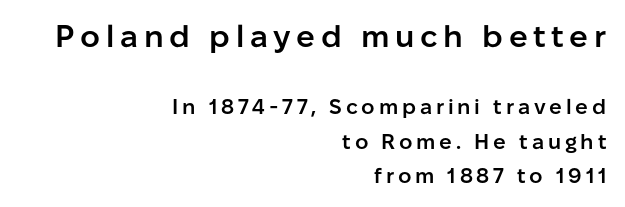
Q: Is the text bold? A: Semi-bold.
Q: Is the text italic (slanted)? A: No, it is upright.
Q: Is the typeface a serif or a sans-serif typeface? A: Sans-serif.
Q: Is the text underlined? A: No.
Q: How is the paragraph aligned? A: Right-aligned.
Q: Is the spacing between lines tight, normal or loose? A: Normal.
Q: Which block of text is set in a larger size, the first (top) or the second (bottom)? A: The first (top) one.
Q: Width (condensed, normal, or wide)? A: Normal.
Q: Stroke contrast? A: Low.
Q: x-height? A: Medium.
Q: Monospaced? A: No.
